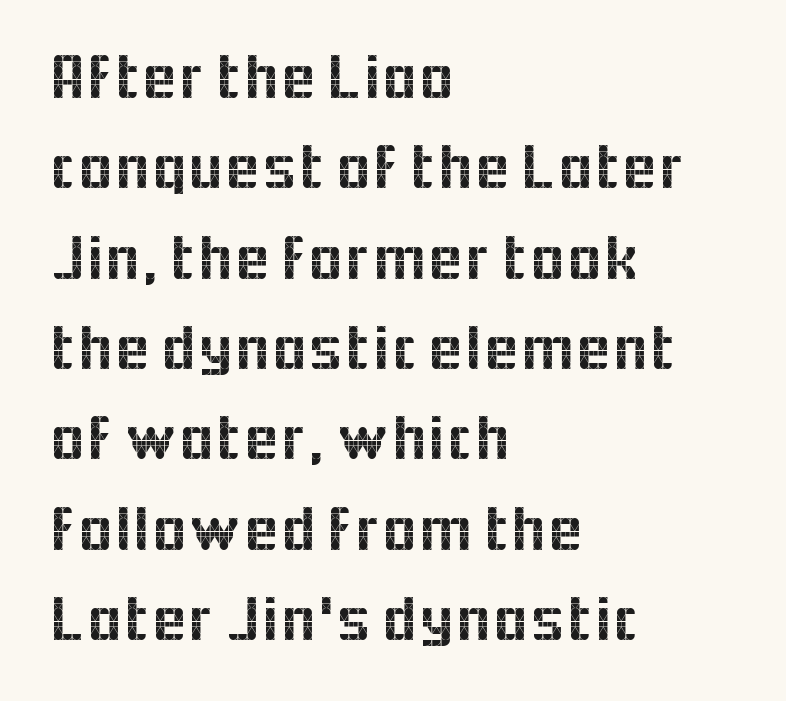
The image shows 65 px sans-serif type, upright; set left-aligned, normal line spacing (1.39x), normal letter spacing, not underlined; a medium x-height.
